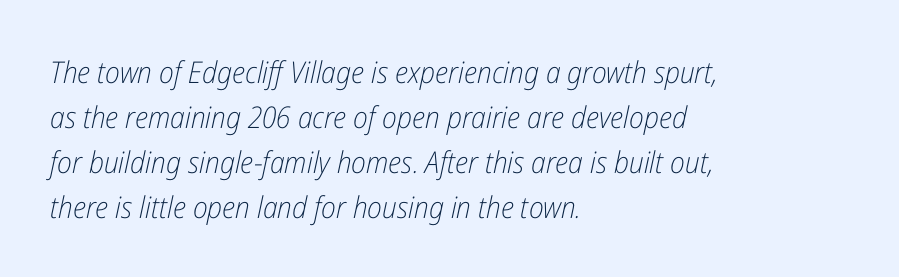
Q: Is the text bold? A: No.
Q: Is the text italic (slanted)? A: Yes, it leans right by about 12 degrees.
Q: Is the text underlined? A: No.
Q: How is the paragraph aligned? A: Left-aligned.
Q: Is the spacing between letters normal or unusually wide? A: Normal.
Q: Is the spacing between lines tight, normal or loose? A: Normal.
Q: Width (condensed, normal, or wide)? A: Condensed.
Q: Stroke contrast? A: Low.
Q: x-height? A: Medium.
Q: Monospaced? A: No.
